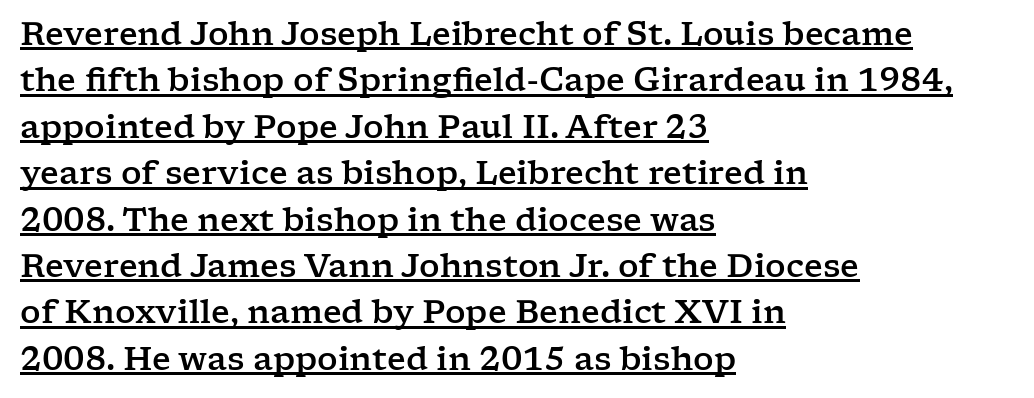
The image shows 32 px wide serif type, upright; set left-aligned, normal line spacing (1.45x), normal letter spacing, underlined; low stroke contrast and a medium x-height.
